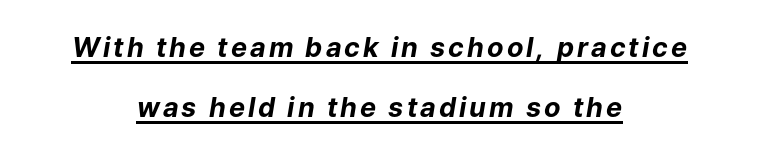
Q: Is the text bold? A: Yes.
Q: Is the text italic (slanted)? A: Yes, it leans right by about 9 degrees.
Q: Is the text underlined? A: Yes.
Q: How is the paragraph aligned? A: Centered.
Q: Is the spacing between lines tight, normal or loose? A: Loose.
